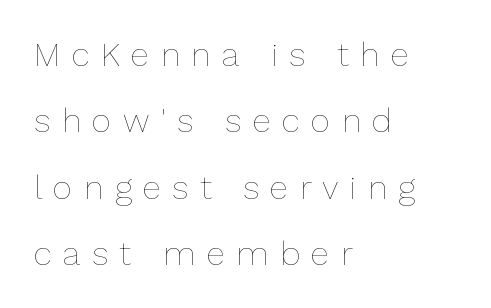
The type sits square on the baseline with zero lean. Leading: increased. This sample has the flowing, uneven cadence of proportional lettering. The face used here is rendered with a markedly widened letterfit. If you drew a ruler down the left edge, every line would touch it.
